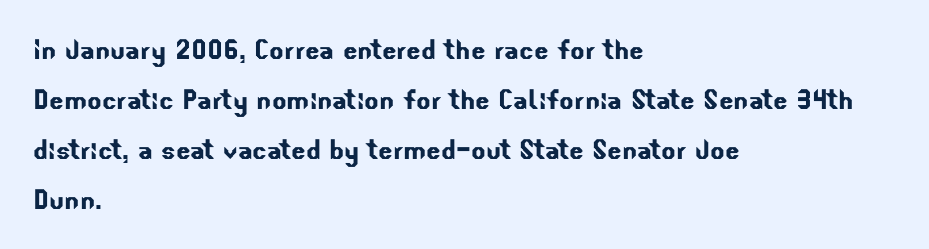
Q: Is the typeface a serif or a sans-serif typeface? A: Sans-serif.
Q: Is the text underlined? A: No.
Q: How is the paragraph aligned? A: Left-aligned.
Q: Is the spacing between letters normal or unusually wide? A: Normal.
Q: Is the spacing between lines tight, normal or loose? A: Normal.
Q: Width (condensed, normal, or wide)? A: Normal.
Q: Stroke contrast? A: Low.
Q: x-height? A: Small.
Q: Monospaced? A: No.
